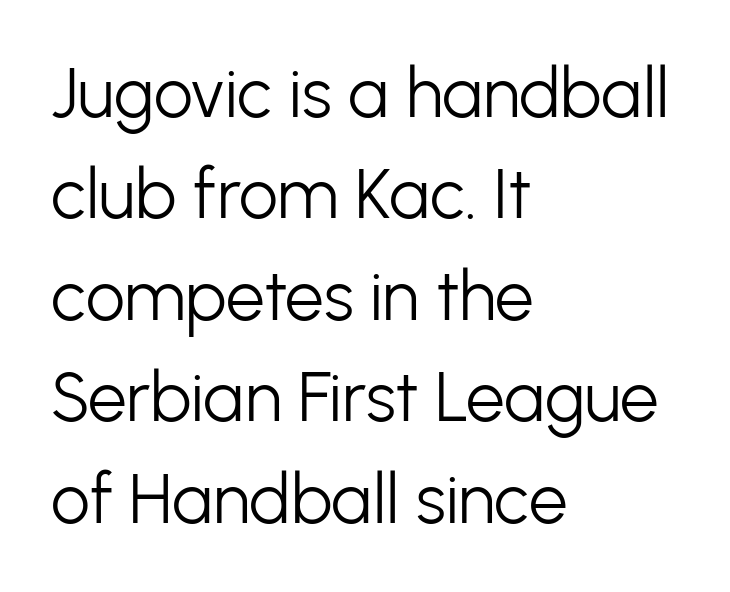
{"serif": "no", "italic": "no", "bold": "no", "weight": "light", "width": "normal", "stroke_contrast": "low", "x_height": "medium", "monospaced": "no", "underline": "no", "align": "left", "line_spacing": "normal", "line_spacing_ratio": 1.47, "letter_spacing": "normal", "letter_spacing_em": 0.0, "glyph_px": 69}
